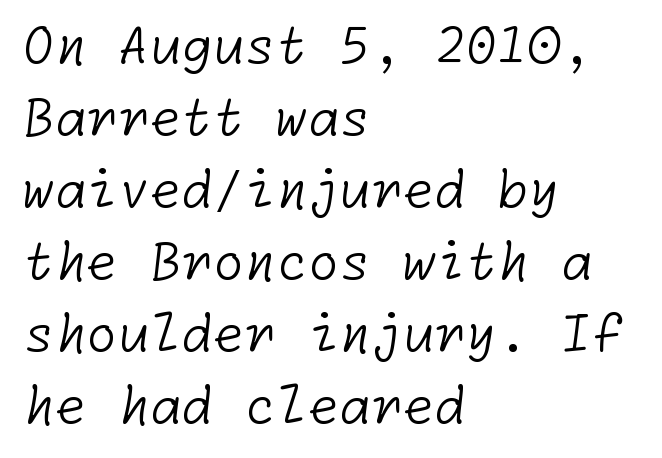
The image shows 51 px light sans-serif type; set left-aligned, normal line spacing (1.41x), normal letter spacing, not underlined; low stroke contrast and a medium x-height.
